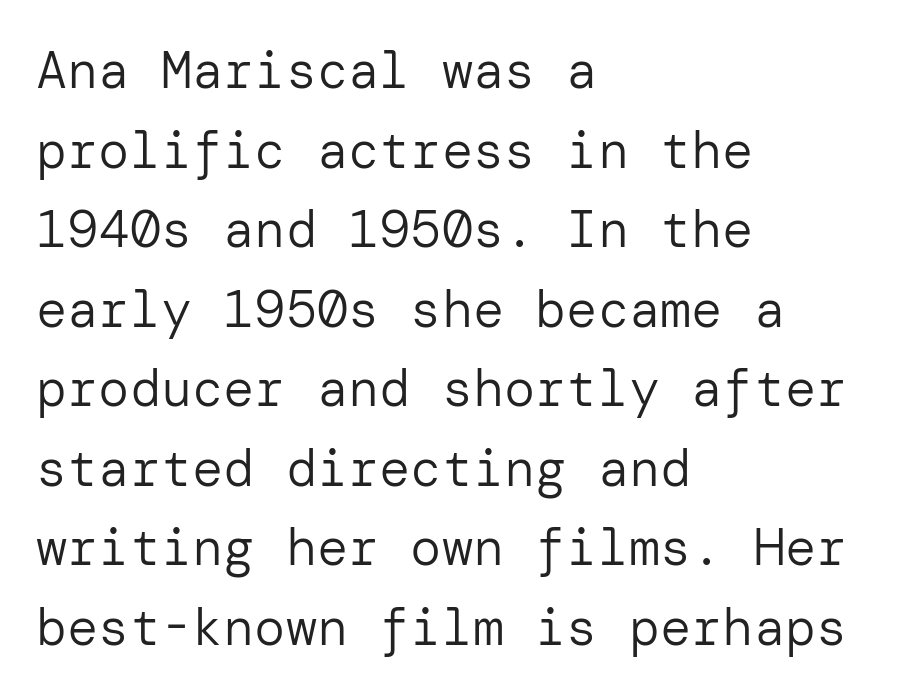
Q: Is the text bold? A: No.
Q: Is the text italic (slanted)? A: No, it is upright.
Q: Is the typeface a serif or a sans-serif typeface? A: Sans-serif.
Q: Is the text underlined? A: No.
Q: How is the paragraph aligned? A: Left-aligned.
Q: Is the spacing between letters normal or unusually wide? A: Normal.
Q: Is the spacing between lines tight, normal or loose? A: Normal.
Q: Width (condensed, normal, or wide)? A: Normal.
Q: Stroke contrast? A: Low.
Q: x-height? A: Medium.
